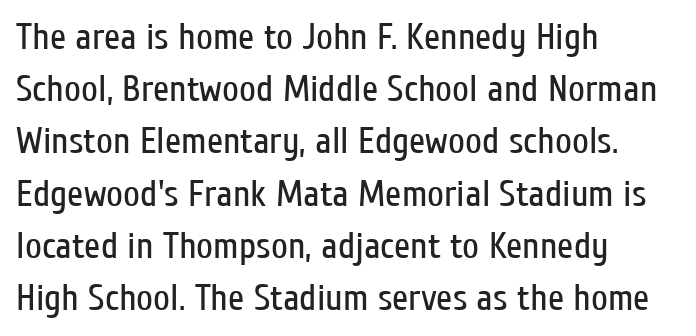
Q: Is the text bold? A: No.
Q: Is the text italic (slanted)? A: No, it is upright.
Q: Is the typeface a serif or a sans-serif typeface? A: Sans-serif.
Q: Is the text underlined? A: No.
Q: How is the paragraph aligned? A: Left-aligned.
Q: Is the spacing between letters normal or unusually wide? A: Normal.
Q: Is the spacing between lines tight, normal or loose? A: Normal.
Q: Width (condensed, normal, or wide)? A: Condensed.
Q: Stroke contrast? A: Low.
Q: x-height? A: Medium.
Q: Monospaced? A: No.
